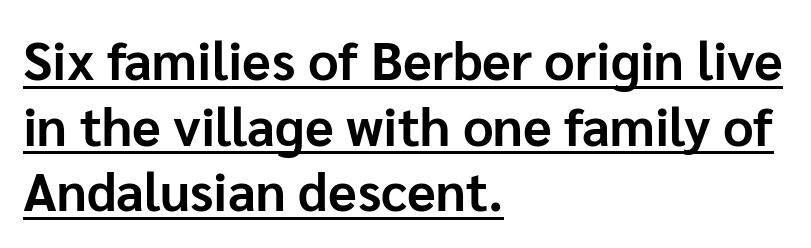
{"serif": "no", "italic": "no", "bold": "yes", "weight": "bold", "width": "normal", "stroke_contrast": "low", "x_height": "medium", "monospaced": "no", "underline": "yes", "align": "left", "line_spacing_ratio": 1.24, "letter_spacing": "normal", "letter_spacing_em": 0.0, "glyph_px": 53}
